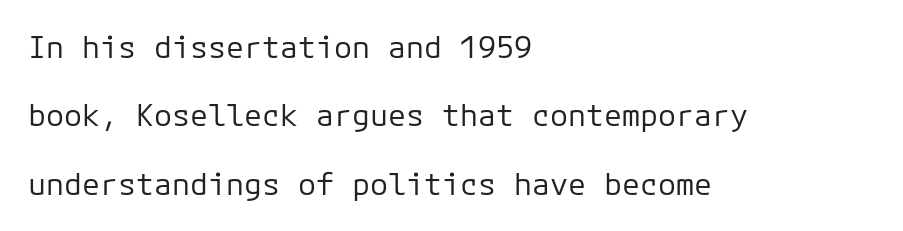
The image shows 30 px regular-weight sans-serif type, upright; set left-aligned, loose line spacing (2.28x), normal letter spacing, not underlined; low stroke contrast and a medium x-height.
